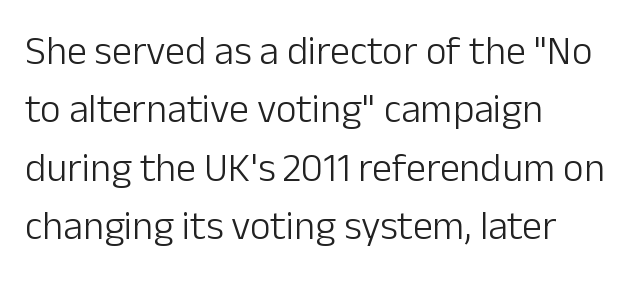
The image shows 40 px light sans-serif type, upright; set left-aligned, normal line spacing (1.46x), normal letter spacing, not underlined; low stroke contrast and a medium x-height.
